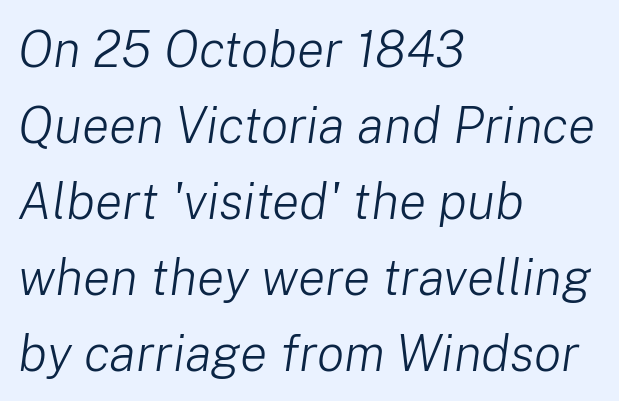
{"italic": "yes", "lean": "right", "slant_degrees": 8, "bold": "no", "weight": "light", "width": "normal", "stroke_contrast": "low", "x_height": "medium", "monospaced": "no", "underline": "no", "align": "left", "line_spacing": "normal", "line_spacing_ratio": 1.49, "letter_spacing": "normal", "letter_spacing_em": 0.0, "glyph_px": 51}
